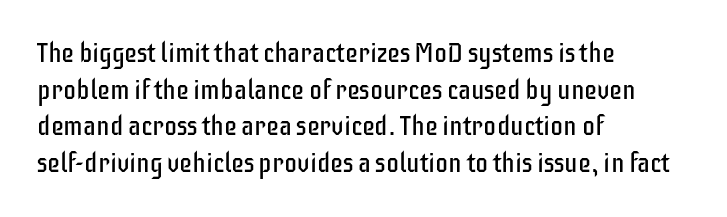
The image shows 26 px text type, upright; set left-aligned, normal line spacing (1.41x), normal letter spacing, not underlined.
